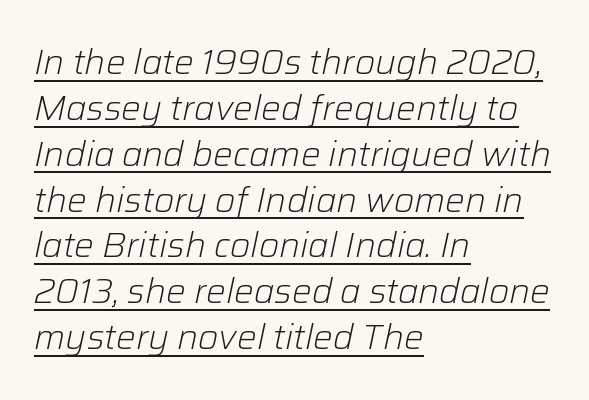
{"italic": "yes", "lean": "right", "slant_degrees": 12, "bold": "no", "weight": "light", "width": "normal", "stroke_contrast": "low", "x_height": "medium", "monospaced": "no", "underline": "yes", "align": "left", "line_spacing": "normal", "line_spacing_ratio": 1.31, "letter_spacing": "normal", "letter_spacing_em": 0.0, "glyph_px": 35}
